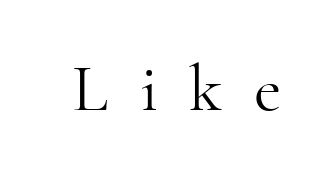
A typesetter would call this proportional, since set widths differ per character. Counters stay open thanks to moderate or lighter strokes. Is the letter spacing exaggerated? Yes — the characters are pushed far apart. Vertical strokes here are truly vertical. The baseline area is clear.
